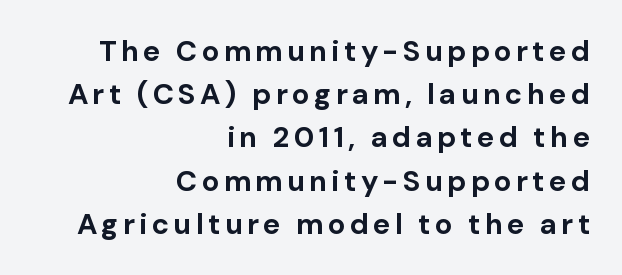
The image shows 29 px bold sans-serif type, upright; set right-aligned, normal line spacing (1.49x), not underlined; low stroke contrast and a medium x-height.
